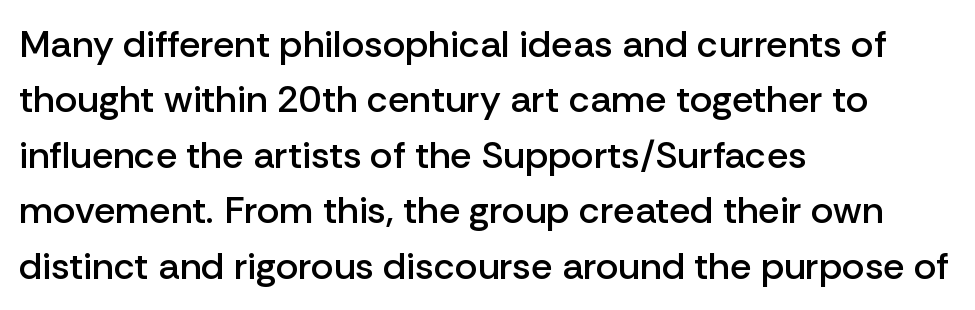
The image shows 38 px semibold sans-serif type, upright; set left-aligned, normal line spacing (1.46x), normal letter spacing, not underlined; low stroke contrast and a medium x-height.
